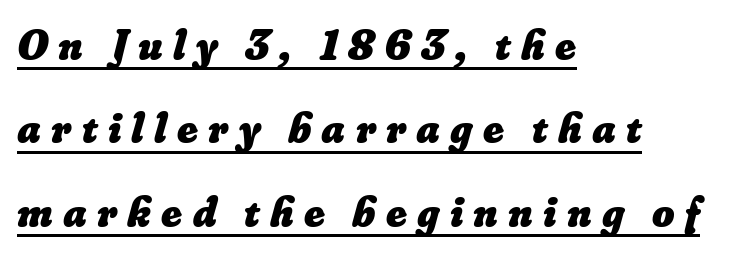
Inter-character spacing is expanded well beyond the font's built-in metrics. The face used here has the dense, thick strokes of a bold. Note the varied advance widths — an 'i' is clearly narrower than an 'm'. Beneath each row of characters lies a ruled line. Casual observation: everything's shoved over to the left.
